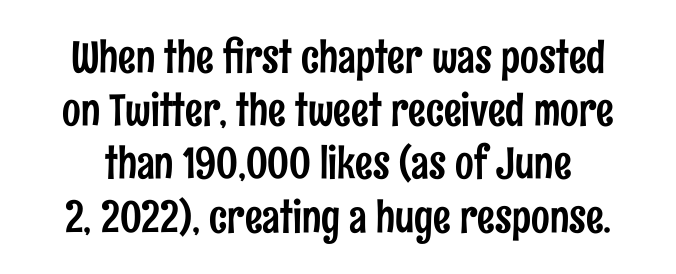
{"serif": "no", "italic": "no", "width": "condensed", "stroke_contrast": "low", "x_height": "medium", "monospaced": "no", "underline": "no", "line_spacing_ratio": 1.21, "letter_spacing": "normal", "letter_spacing_em": 0.0, "glyph_px": 44}
